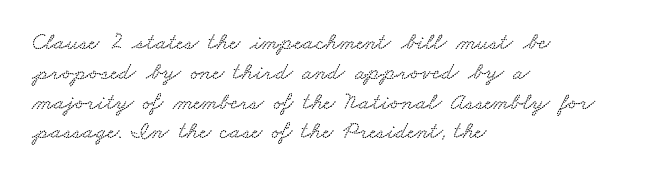
The image shows 24 px text type; set left-aligned, line spacing 1.24x, normal letter spacing, not underlined.
